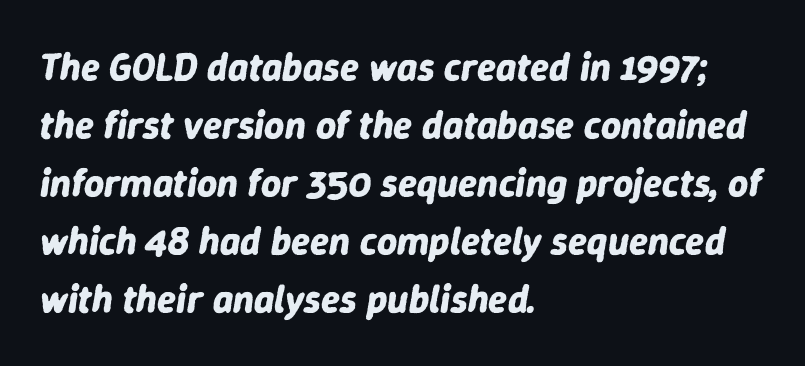
{"italic": "yes", "lean": "right", "slant_degrees": 9, "bold": "yes", "weight": "bold", "width": "normal", "stroke_contrast": "low", "x_height": "medium", "monospaced": "no", "underline": "no", "align": "left", "line_spacing": "normal", "line_spacing_ratio": 1.49, "letter_spacing": "normal", "letter_spacing_em": 0.0, "glyph_px": 39}
